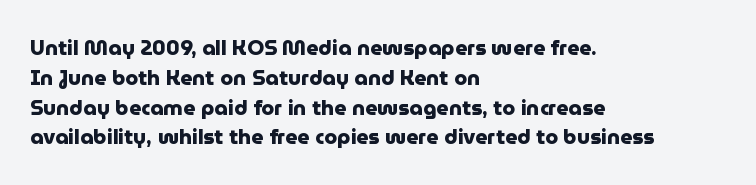
A bare baseline throughout the passage. Heavy-handed strokes throughout: this text is bold. Style check: upright. The setting favours the left margin, as ordinary paragraphs usually do. How are the letters spaced? Ordinarily, with no added tracking.
